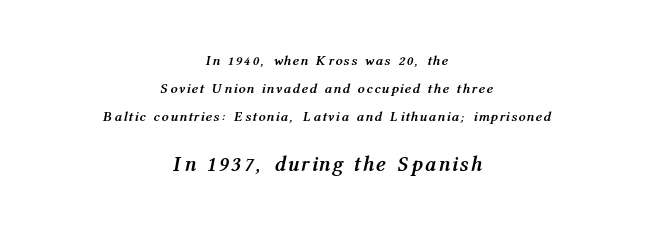
Q: Is the text bold? A: Yes.
Q: Is the text italic (slanted)? A: Yes, it leans right by about 12 degrees.
Q: Is the text underlined? A: No.
Q: How is the paragraph aligned? A: Centered.
Q: Is the spacing between letters normal or unusually wide? A: Unusually wide.
Q: Is the spacing between lines tight, normal or loose? A: Loose.
Q: Which block of text is set in a larger size, the first (top) or the second (bottom)? A: The second (bottom) one.
